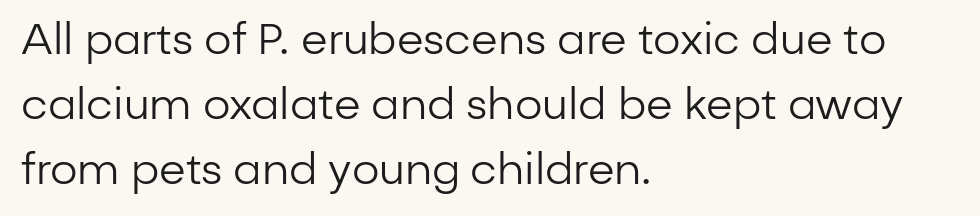
Honestly, there is no underline to notice here at all. The rendering uses a moderate line-height, typical for paragraphs. You can tell from the bare stems that sans-serif type was used. Posture: straight, roman, zero tilt. Stroke mass is kept to a normal reading level or below.
